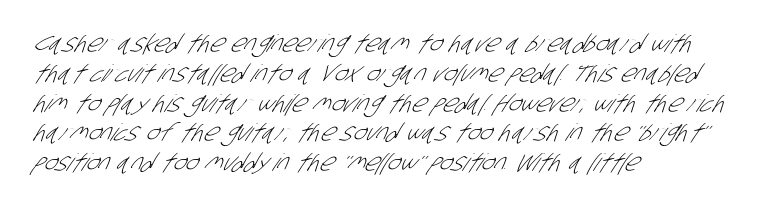
Q: Is the text bold? A: No.
Q: Is the text underlined? A: No.
Q: How is the paragraph aligned? A: Left-aligned.
Q: Is the spacing between letters normal or unusually wide? A: Normal.
